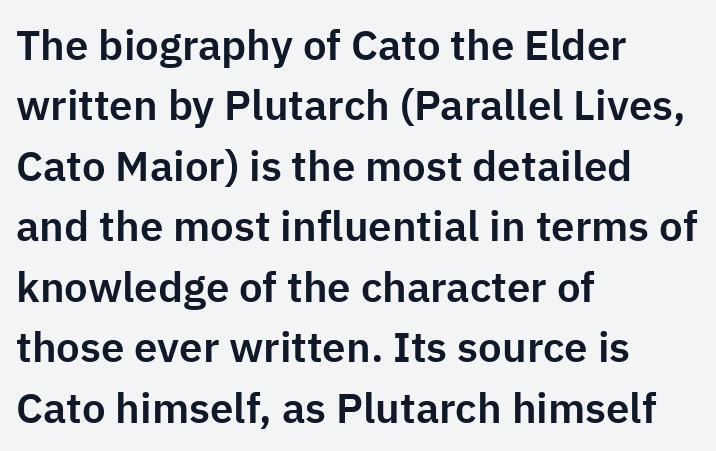
Q: Is the text italic (slanted)? A: No, it is upright.
Q: Is the typeface a serif or a sans-serif typeface? A: Sans-serif.
Q: Is the text underlined? A: No.
Q: How is the paragraph aligned? A: Left-aligned.
Q: Is the spacing between letters normal or unusually wide? A: Normal.
Q: Is the spacing between lines tight, normal or loose? A: Normal.
Q: Width (condensed, normal, or wide)? A: Normal.
Q: Stroke contrast? A: Low.
Q: x-height? A: Medium.
Q: Monospaced? A: No.
